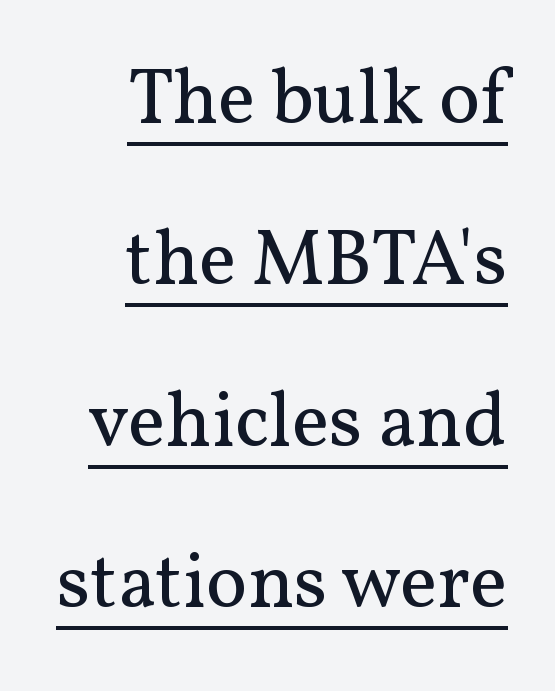
The image shows 78 px regular-weight serif type, upright; set right-aligned, loose line spacing (2.07x), normal letter spacing, underlined; medium stroke contrast and a medium x-height.
